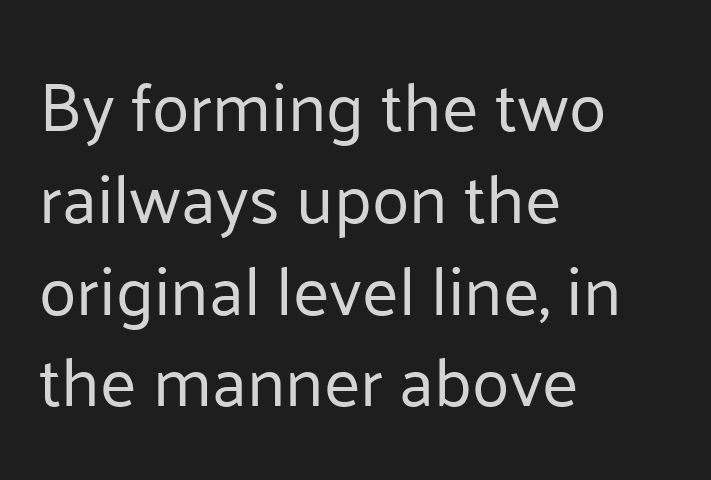
{"serif": "no", "italic": "no", "bold": "no", "weight": "regular", "width": "normal", "stroke_contrast": "low", "x_height": "medium", "monospaced": "no", "underline": "no", "align": "left", "line_spacing": "normal", "line_spacing_ratio": 1.33, "letter_spacing": "normal", "letter_spacing_em": 0.0, "glyph_px": 69}
